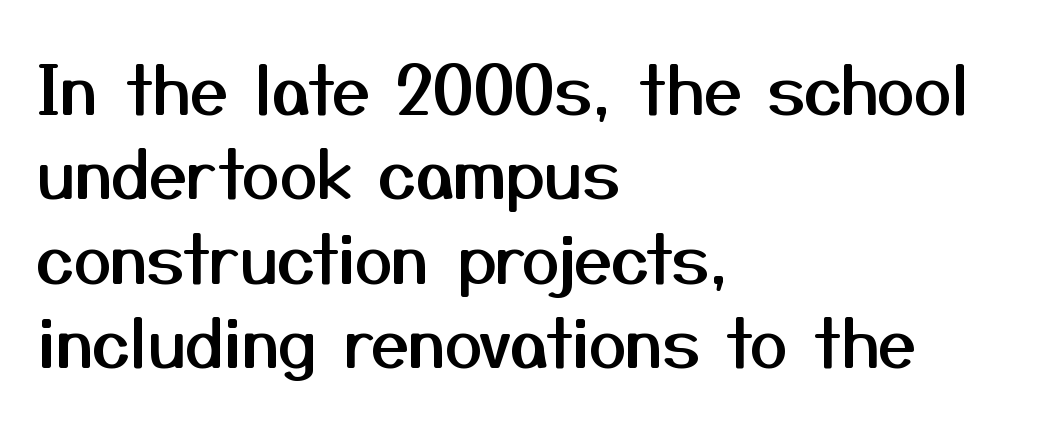
Q: Is the text italic (slanted)? A: No, it is upright.
Q: Is the typeface a serif or a sans-serif typeface? A: Sans-serif.
Q: Is the text underlined? A: No.
Q: How is the paragraph aligned? A: Left-aligned.
Q: Is the spacing between letters normal or unusually wide? A: Normal.
Q: Width (condensed, normal, or wide)? A: Normal.
Q: Stroke contrast? A: Medium.
Q: x-height? A: Medium.
Q: Monospaced? A: No.
